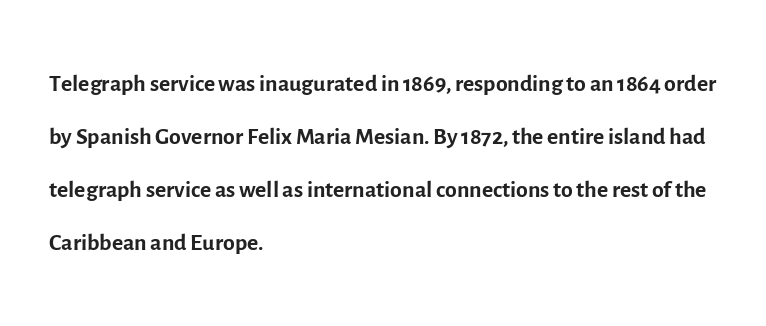
The image shows 34 px regular-weight sans-serif type, upright; set left-aligned, normal line spacing (1.56x), normal letter spacing, not underlined; a medium x-height.
